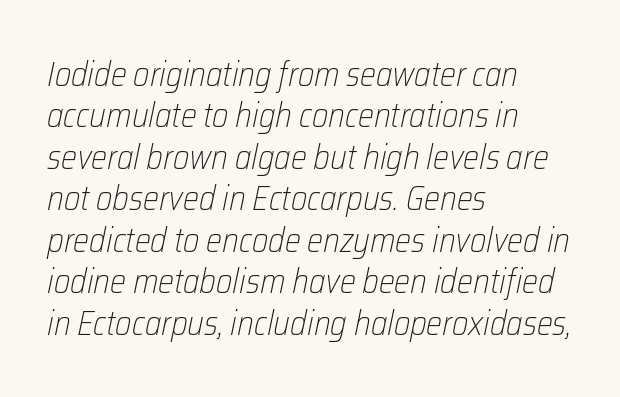
{"italic": "yes", "lean": "right", "slant_degrees": 12, "bold": "no", "weight": "light", "width": "condensed", "stroke_contrast": "low", "x_height": "medium", "monospaced": "no", "underline": "no", "align": "left", "line_spacing_ratio": 1.22, "letter_spacing": "normal", "letter_spacing_em": 0.0, "glyph_px": 34}
